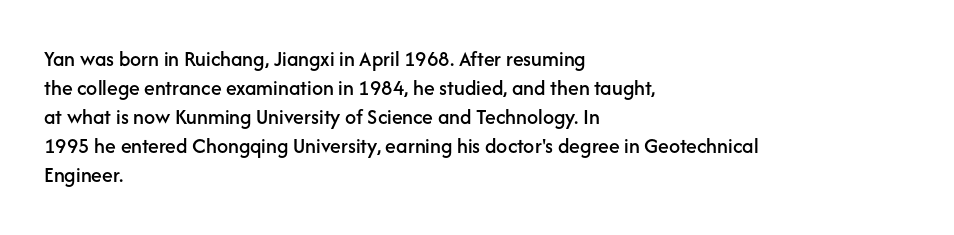
It's the straight-up-and-down kind of type. The horizontal fit of the characters is conventional and even. These lines are set flush left with a ragged right edge. Glance below the letters and you will spot only blank space.
